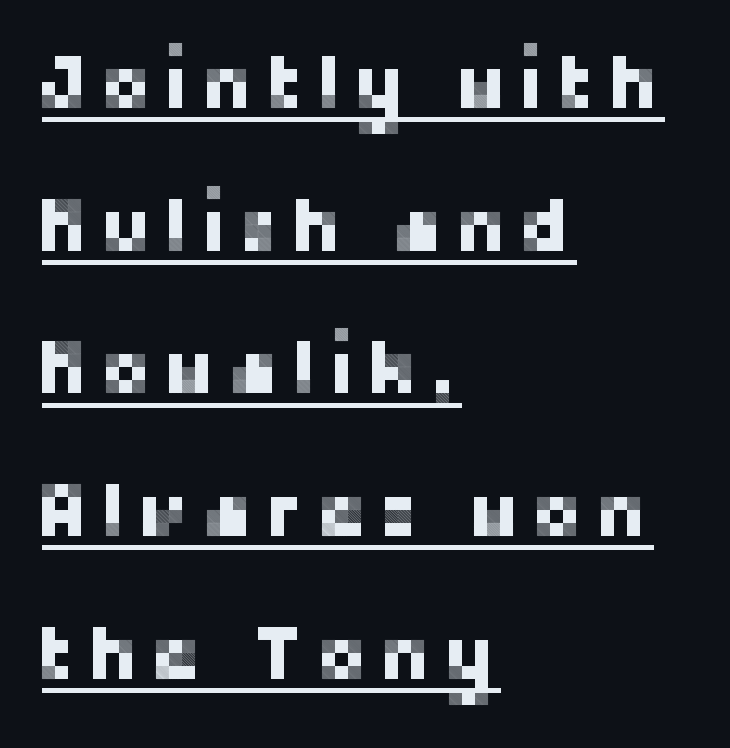
Q: Is the text italic (slanted)? A: No, it is upright.
Q: Is the typeface a serif or a sans-serif typeface? A: Sans-serif.
Q: Is the text underlined? A: Yes.
Q: How is the paragraph aligned? A: Left-aligned.
Q: Width (condensed, normal, or wide)? A: Normal.
Q: Stroke contrast? A: Low.
Q: x-height? A: Medium.
Q: Monospaced? A: No.
